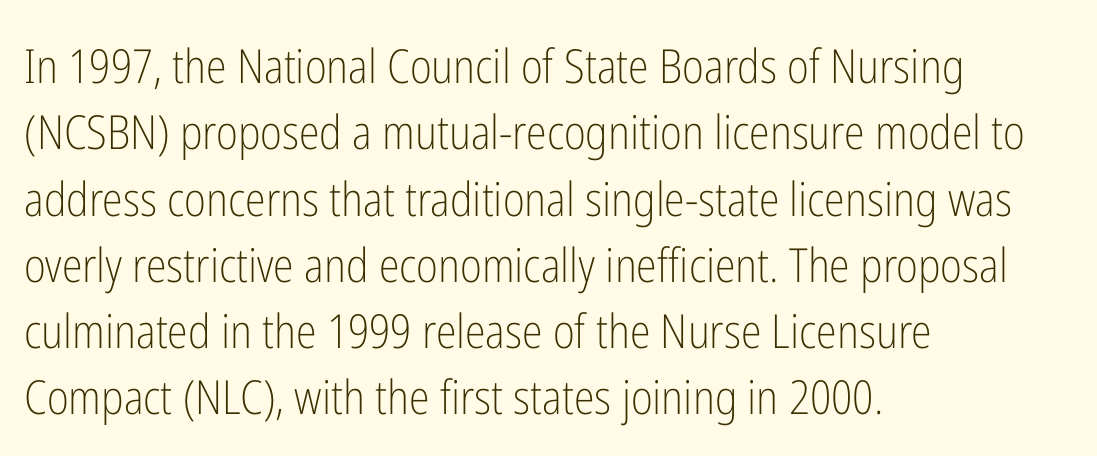
Varying glyph widths throughout — classic text-font behaviour. No chunkiness to these letters — they're not bold. The ragged edge is on the right, which tells us the setting is flush left. Spacing between characters is what you'd get straight out of the box.
